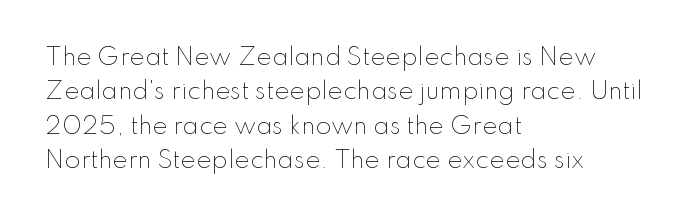
The vertical gap from one line to the next is medium. These lines were composed using upright roman letters. Horizontal alignment here is leftward, the default for most running prose. The gaps between neighbouring characters are ordinary and unremarkable. Weight: regular or lighter.
